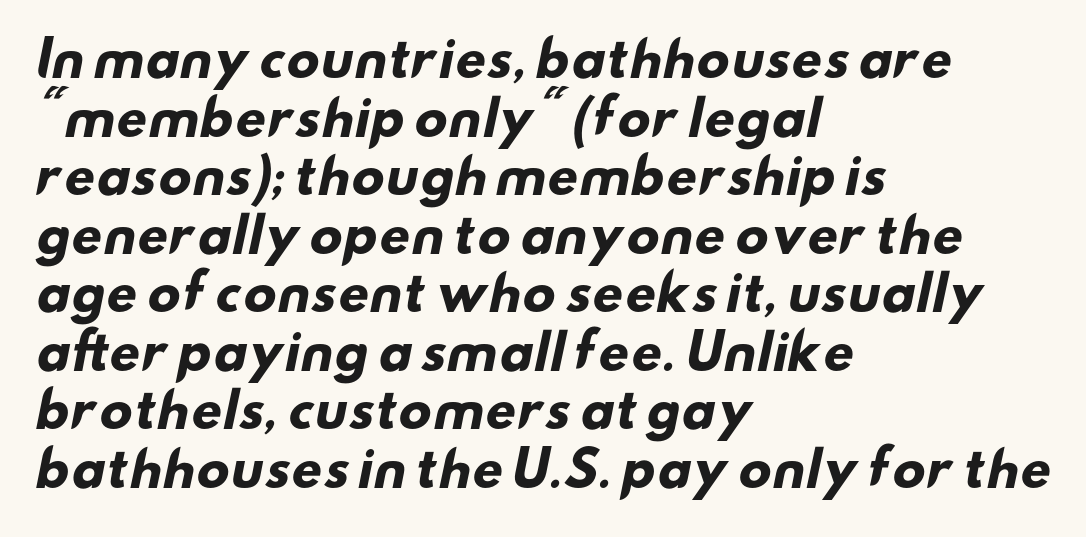
Q: Is the text bold? A: Yes.
Q: Is the typeface a serif or a sans-serif typeface? A: Sans-serif.
Q: Is the text underlined? A: No.
Q: How is the paragraph aligned? A: Left-aligned.
Q: Is the spacing between letters normal or unusually wide? A: Normal.
Q: Width (condensed, normal, or wide)? A: Wide.
Q: Stroke contrast? A: Low.
Q: x-height? A: Small.
Q: Monospaced? A: No.
